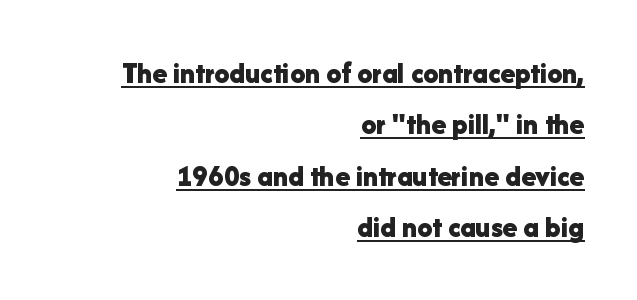
Q: Is the text bold? A: Yes.
Q: Is the text italic (slanted)? A: No, it is upright.
Q: Is the typeface a serif or a sans-serif typeface? A: Sans-serif.
Q: Is the text underlined? A: Yes.
Q: How is the paragraph aligned? A: Right-aligned.
Q: Is the spacing between letters normal or unusually wide? A: Normal.
Q: Width (condensed, normal, or wide)? A: Normal.
Q: Stroke contrast? A: Low.
Q: x-height? A: Medium.
Q: Monospaced? A: No.
